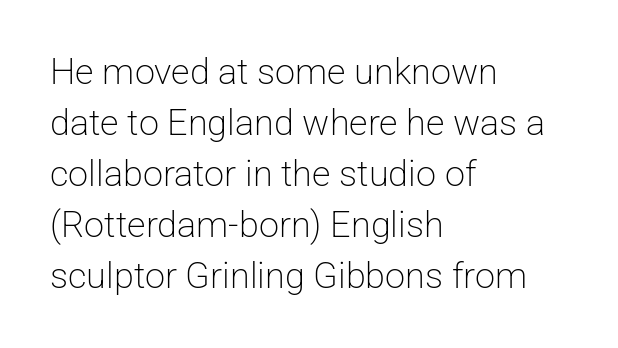
Q: Is the text bold? A: No.
Q: Is the text italic (slanted)? A: No, it is upright.
Q: Is the typeface a serif or a sans-serif typeface? A: Sans-serif.
Q: Is the text underlined? A: No.
Q: How is the paragraph aligned? A: Left-aligned.
Q: Is the spacing between letters normal or unusually wide? A: Normal.
Q: Is the spacing between lines tight, normal or loose? A: Normal.
Q: Width (condensed, normal, or wide)? A: Normal.
Q: Stroke contrast? A: Low.
Q: x-height? A: Medium.
Q: Monospaced? A: No.
